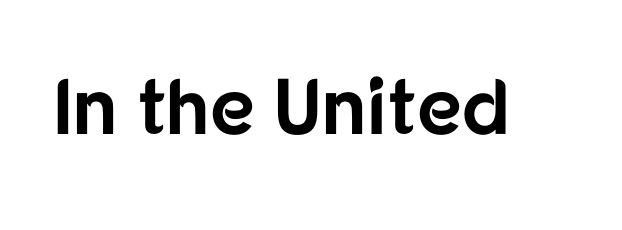
The type sits square on the baseline with zero lean. The letters advance in unequal steps, a hallmark of proportional type. A full-strength bold gives these letters their thick strokes. Serif or sans? Sans — the stroke terminals are bare. Look at the tracking — it's just the regular setting, nothing added. Each row of text sits above clean, open space.
